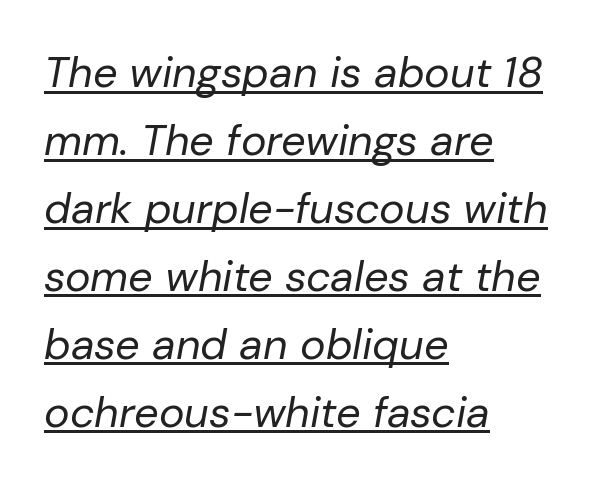
{"italic": "yes", "lean": "right", "slant_degrees": 10, "bold": "no", "weight": "regular", "width": "normal", "stroke_contrast": "low", "x_height": "medium", "monospaced": "no", "underline": "yes", "align": "left", "line_spacing": "normal", "line_spacing_ratio": 1.58, "letter_spacing": "normal", "letter_spacing_em": 0.0, "glyph_px": 43}
